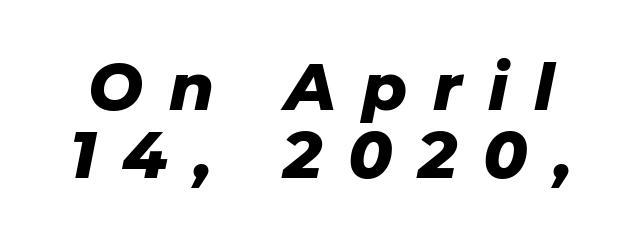
{"italic": "yes", "lean": "right", "slant_degrees": 11, "bold": "yes", "weight": "heavy", "width": "normal", "stroke_contrast": "low", "x_height": "medium", "monospaced": "no", "underline": "no", "line_spacing": "tight", "line_spacing_ratio": 1.05, "letter_spacing": "wide", "letter_spacing_em": 0.4, "glyph_px": 65}
